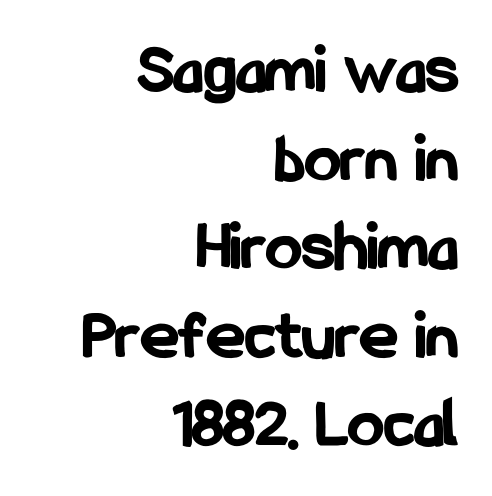
Q: Is the text bold? A: Yes.
Q: Is the text italic (slanted)? A: No, it is upright.
Q: Is the typeface a serif or a sans-serif typeface? A: Sans-serif.
Q: Is the text underlined? A: No.
Q: How is the paragraph aligned? A: Right-aligned.
Q: Is the spacing between letters normal or unusually wide? A: Normal.
Q: Width (condensed, normal, or wide)? A: Condensed.
Q: Stroke contrast? A: Low.
Q: x-height? A: Medium.
Q: Monospaced? A: No.
